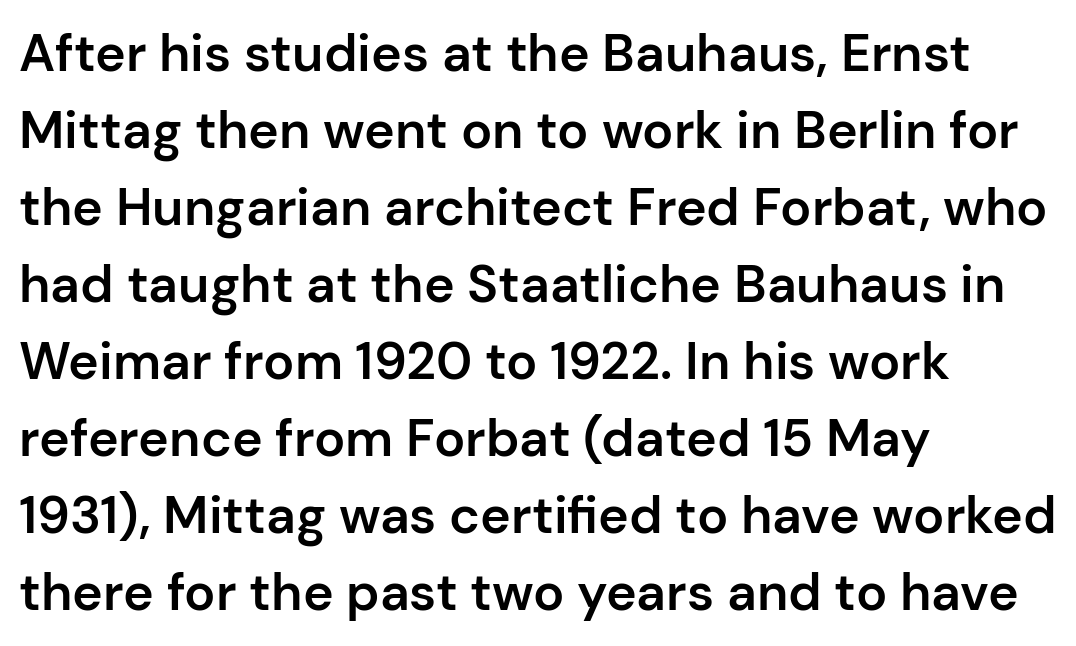
Q: Is the text bold? A: Semi-bold.
Q: Is the text italic (slanted)? A: No, it is upright.
Q: Is the typeface a serif or a sans-serif typeface? A: Sans-serif.
Q: Is the text underlined? A: No.
Q: How is the paragraph aligned? A: Left-aligned.
Q: Is the spacing between letters normal or unusually wide? A: Normal.
Q: Is the spacing between lines tight, normal or loose? A: Normal.
Q: Width (condensed, normal, or wide)? A: Normal.
Q: Stroke contrast? A: Low.
Q: x-height? A: Medium.
Q: Monospaced? A: No.
